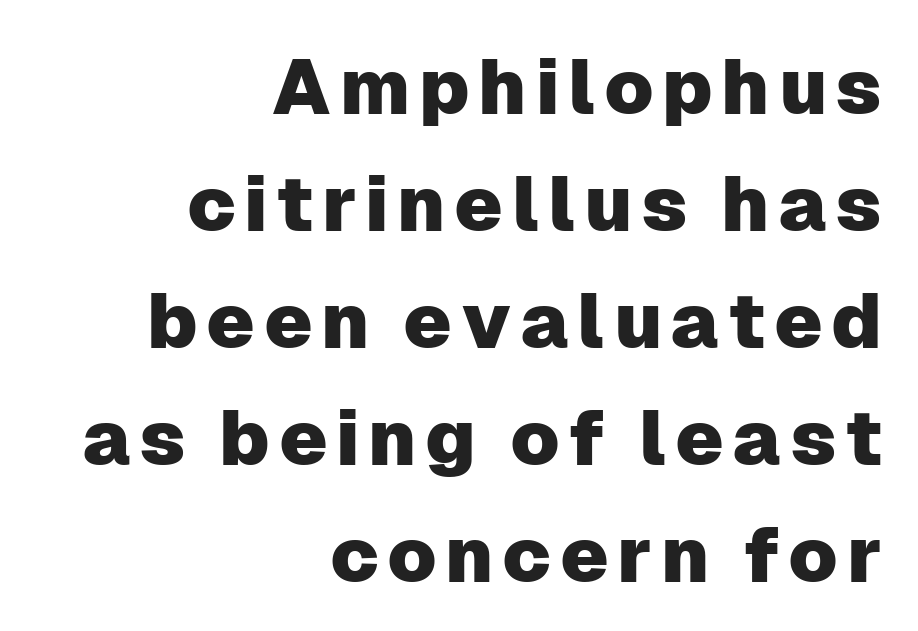
The image shows 77 px sans-serif type, upright; set right-aligned, normal line spacing (1.52x), not underlined; low stroke contrast and a medium x-height.
